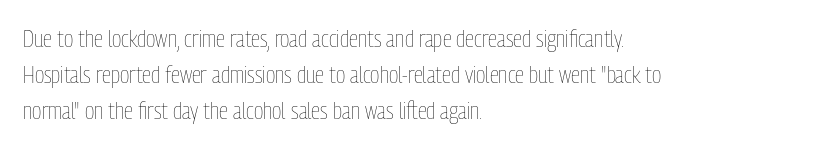
{"italic": "no", "bold": "no", "underline": "no", "align": "left", "line_spacing": "normal", "line_spacing_ratio": 1.51, "letter_spacing": "normal", "letter_spacing_em": 0.0, "glyph_px": 24}
